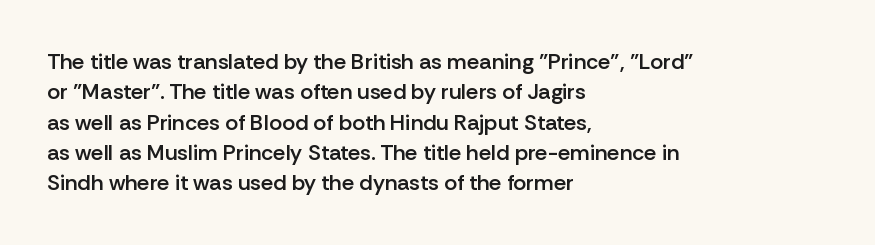
Q: Is the text bold? A: Semi-bold.
Q: Is the text italic (slanted)? A: No, it is upright.
Q: Is the text underlined? A: No.
Q: How is the paragraph aligned? A: Left-aligned.
Q: Is the spacing between letters normal or unusually wide? A: Normal.
Q: Is the spacing between lines tight, normal or loose? A: Normal.
